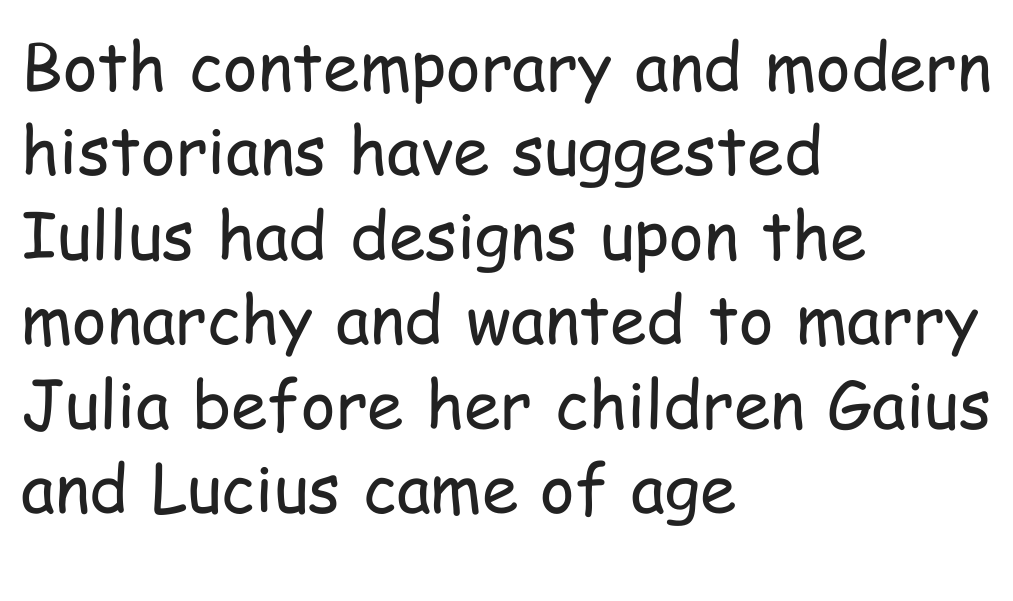
The image shows 66 px regular-weight, condensed sans-serif type, upright; set left-aligned, normal line spacing (1.28x), normal letter spacing, not underlined; low stroke contrast and a medium x-height.
